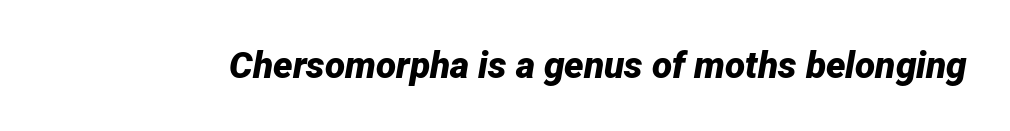
Tall strokes in this sample are angled rather than plumb. Type without underlining. The rendering uses natural spacing where letterforms have individual widths. Spacing between characters is what you'd get straight out of the box. On the weight axis this lands at bold, roughly 700.
